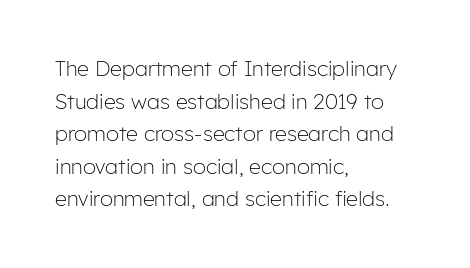
Q: Is the text bold? A: No.
Q: Is the text italic (slanted)? A: No, it is upright.
Q: Is the text underlined? A: No.
Q: How is the paragraph aligned? A: Left-aligned.
Q: Is the spacing between letters normal or unusually wide? A: Normal.
Q: Is the spacing between lines tight, normal or loose? A: Normal.
